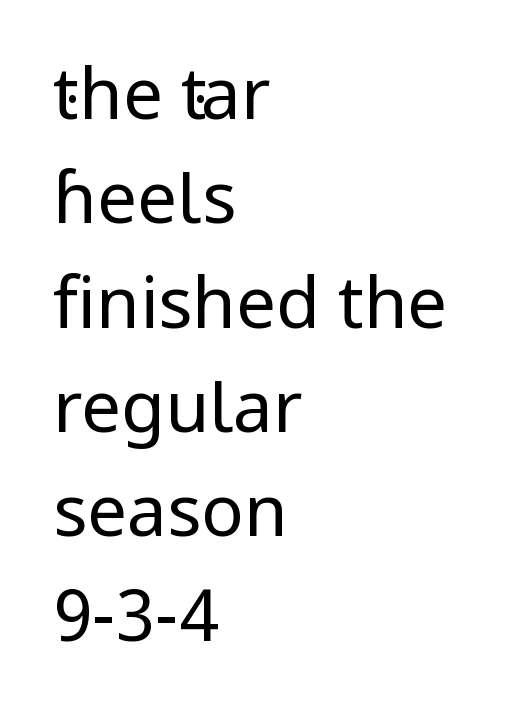
The typography opts for an upright posture over an oblique one. Note the varied advance widths — an 'i' is clearly narrower than an 'm'. In terms of leading, this rendering sits right in the middle. The area under the type is left untouched.
